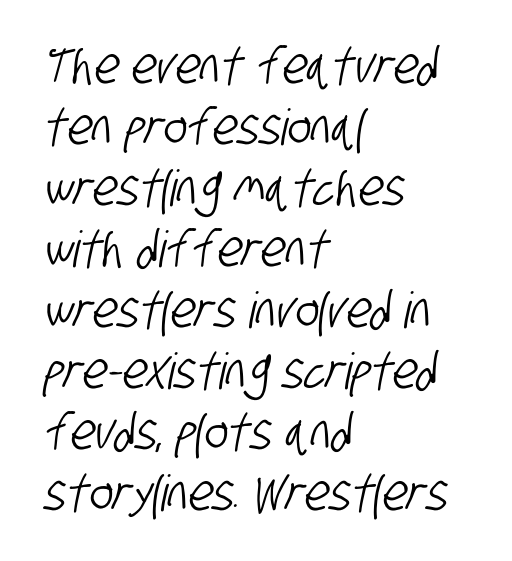
The image shows 50 px condensed sans-serif type; set left-aligned, line spacing 1.22x, normal letter spacing, not underlined; low stroke contrast and a large x-height.
